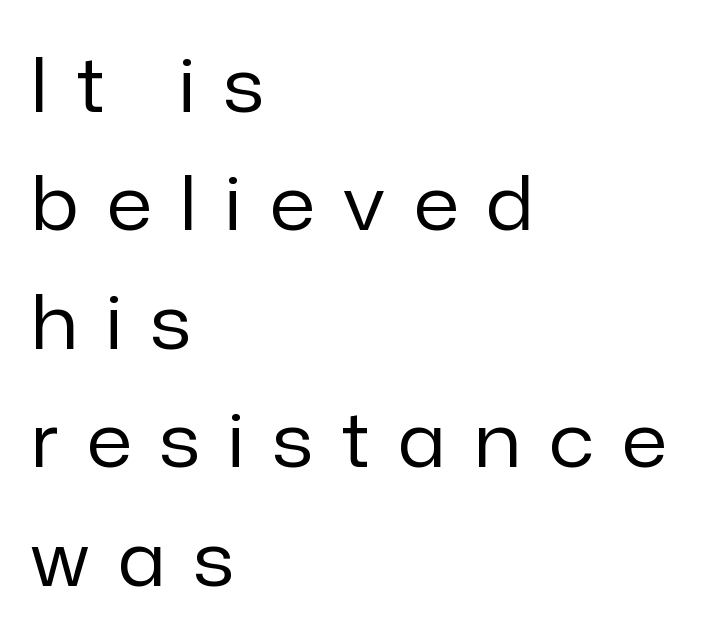
The image shows 74 px regular-weight sans-serif type, upright; set left-aligned, normal line spacing (1.6x), unusually wide letter spacing (+0.39 em), not underlined; low stroke contrast and a medium x-height.
